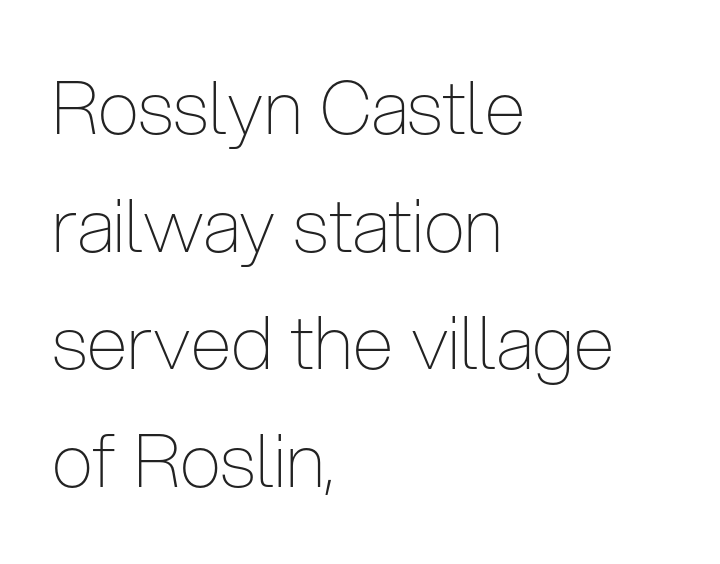
The image shows 74 px thin, condensed sans-serif type, upright; set left-aligned, normal line spacing (1.59x), normal letter spacing, not underlined; low stroke contrast and a medium x-height.
